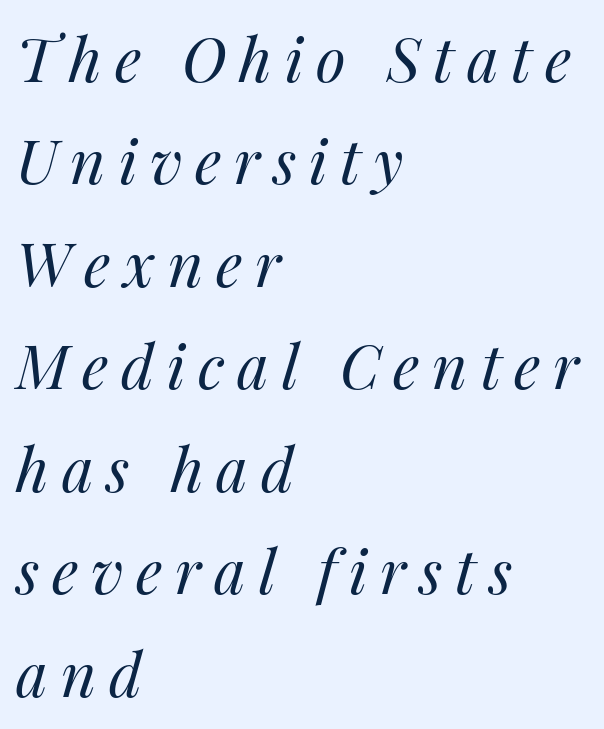
Q: Is the text bold? A: No.
Q: Is the text italic (slanted)? A: Yes, it leans right by about 14 degrees.
Q: Is the text underlined? A: No.
Q: How is the paragraph aligned? A: Left-aligned.
Q: Is the spacing between letters normal or unusually wide? A: Unusually wide.
Q: Is the spacing between lines tight, normal or loose? A: Normal.
Q: Width (condensed, normal, or wide)? A: Normal.
Q: Stroke contrast? A: Medium.
Q: x-height? A: Medium.
Q: Monospaced? A: No.
